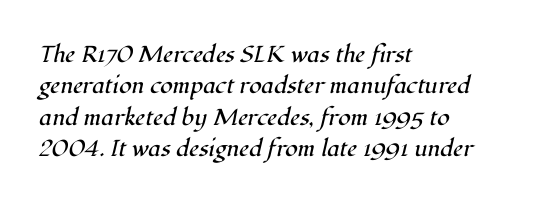
{"italic": "yes", "lean": "right", "slant_degrees": 12, "bold": "no", "underline": "no", "align": "left", "line_spacing": "normal", "line_spacing_ratio": 1.36, "letter_spacing": "normal", "letter_spacing_em": 0.0, "glyph_px": 23}
